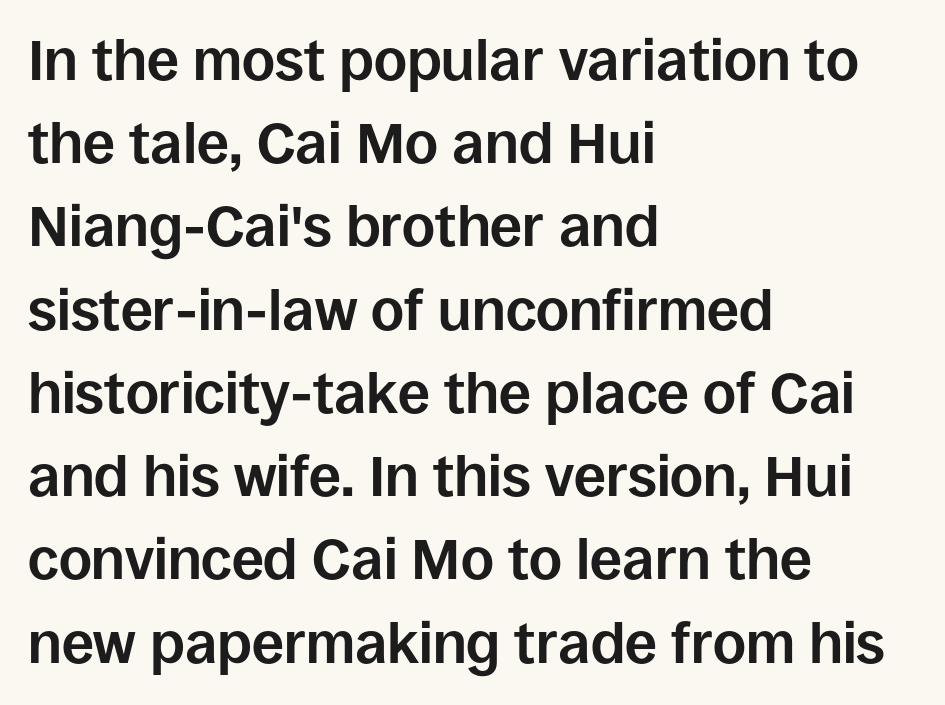
The image shows 57 px bold sans-serif type, upright; set left-aligned, normal line spacing (1.46x), normal letter spacing, not underlined; low stroke contrast and a large x-height.
